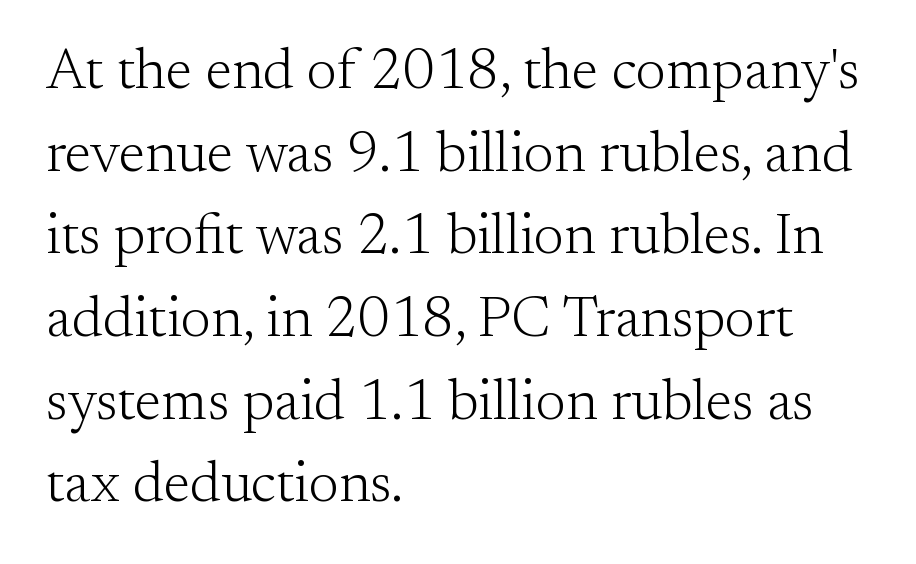
The image shows 57 px light serif type, upright; set left-aligned, normal line spacing (1.45x), normal letter spacing, not underlined; medium stroke contrast and a small x-height.
